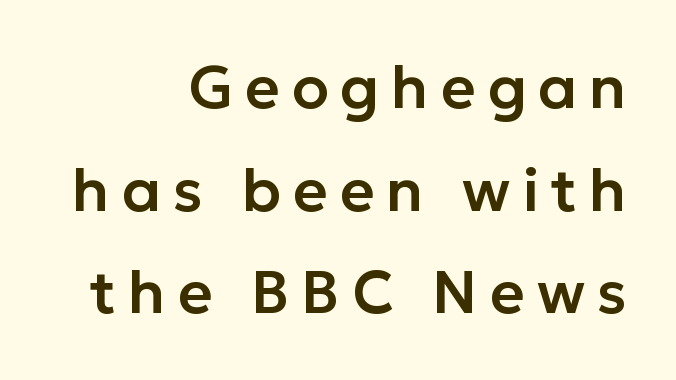
The image shows 60 px sans-serif type, upright; set right-aligned, line spacing 1.71x, unusually wide letter spacing (+0.2 em), not underlined; low stroke contrast and a medium x-height.
